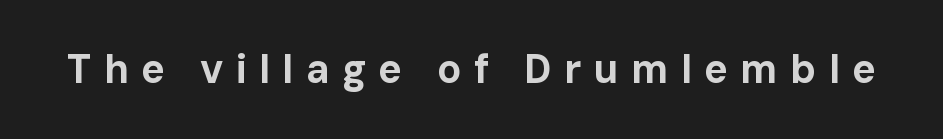
{"serif": "no", "italic": "no", "bold": "yes", "weight": "bold", "width": "normal", "stroke_contrast": "low", "x_height": "medium", "monospaced": "no", "underline": "no", "letter_spacing": "wide", "letter_spacing_em": 0.31, "glyph_px": 40}
